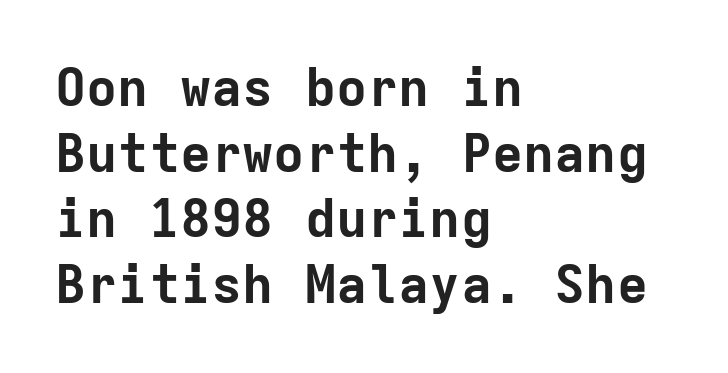
A bare baseline throughout the passage. The typesetter chose a ragged-right arrangement here. Here the designer chose a console-style face with uniform glyph widths. Does the leading feel generous? No, just average. Does the lettering tilt? It doesn't — this is upright.
